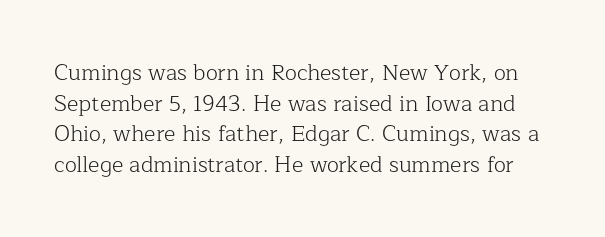
Q: Is the text bold? A: No.
Q: Is the text italic (slanted)? A: No, it is upright.
Q: Is the text underlined? A: No.
Q: Is the spacing between letters normal or unusually wide? A: Normal.
Q: Is the spacing between lines tight, normal or loose? A: Normal.
